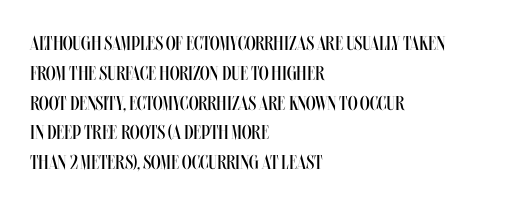
Rule under the text: the space is simply empty. Upright lettering throughout. This rendering leaves character spacing at its baseline value. If you drew a ruler down the left edge, every line would touch it. Is there much room between lines? A standard amount, neither cramped nor airy. This reads as an unemphasized weight, regular at the heaviest.
